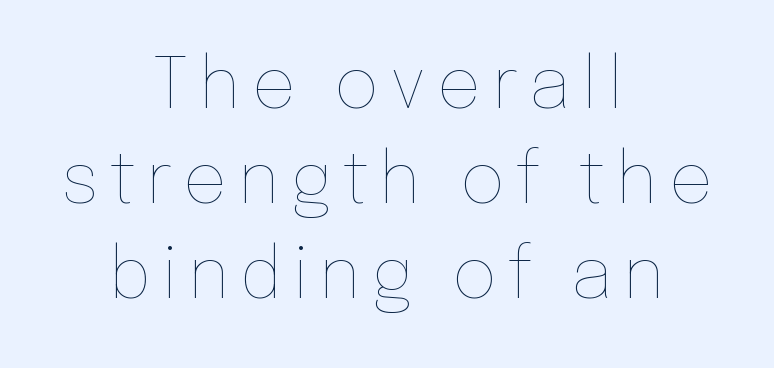
The cut favours lightness, reaching ordinary text weight at its darkest. No italicization has been applied; the sample stays upright. The lines sit at an ordinary, default distance from one another. Do the characters align in a grid? No, the font is proportional. Line starts and ends both wander, symmetrically.
